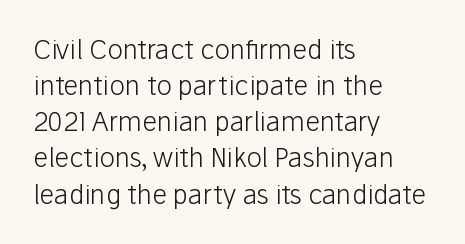
The image shows 26 px text type, upright; set left-aligned, normal line spacing (1.39x), normal letter spacing, not underlined.
